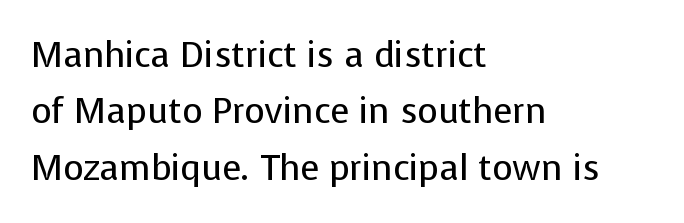
The image shows 35 px regular-weight sans-serif type, upright; set left-aligned, normal line spacing (1.61x), normal letter spacing, not underlined; low stroke contrast and a medium x-height.
